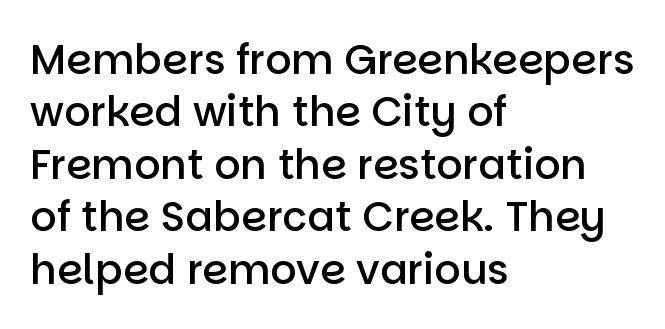
Here the designer chose a conventional face with non-uniform glyph widths. The designer went with a sans here, leaving each stem footless. The strokes are fattened partway — semibold, not bold. Underlining? Definitely not there. The ragged edge is on the right, which tells us the setting is flush left. Compared with typical body copy, the letter spacing here is the same.
